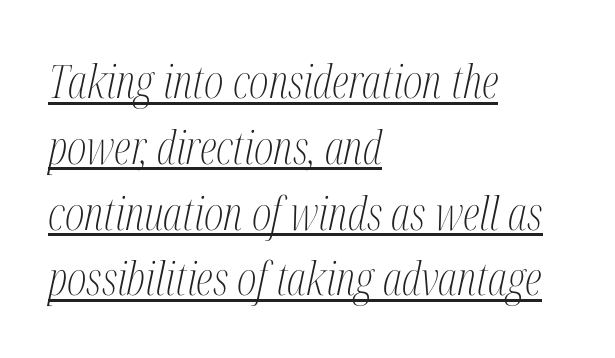
The image shows 46 px light, condensed serif type, italic (leaning right); set left-aligned, normal line spacing (1.43x), normal letter spacing, underlined; medium stroke contrast and a medium x-height.
